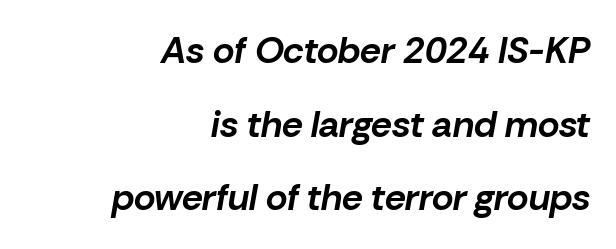
The image shows 37 px bold type, italic (leaning right); set right-aligned, loose line spacing (1.99x), normal letter spacing, not underlined; low stroke contrast and a medium x-height.
